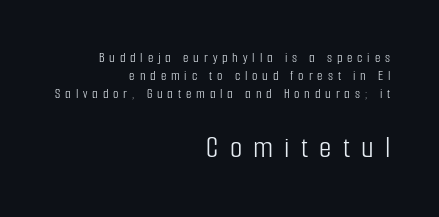
The image shows 32 px light, condensed sans-serif type, upright; set right-aligned, normal line spacing (1.28x), unusually wide letter spacing (+0.35 em), not underlined; the second (bottom) block is 2.29x larger; low stroke contrast and a medium x-height.
